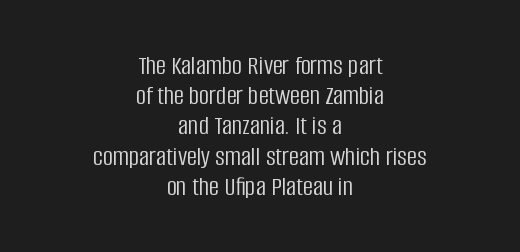
{"serif": "no", "italic": "no", "bold": "no", "weight": "light", "width": "condensed", "stroke_contrast": "low", "x_height": "large", "monospaced": "no", "underline": "no", "align": "center", "line_spacing": "tight", "line_spacing_ratio": 1.08, "letter_spacing": "normal", "letter_spacing_em": 0.0, "glyph_px": 28}
